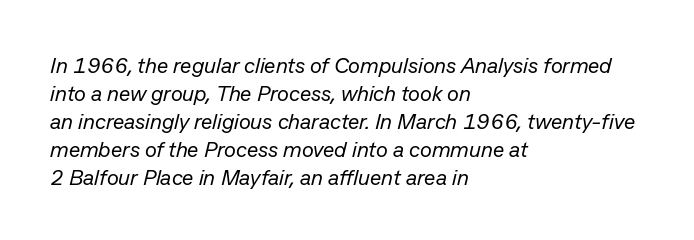
Plain, unruled lines of type. Vertically, the passage feels balanced, rows spaced as you'd expect. Summary of weight: not heavy and not bold. Words appear dense and cohesive because spacing is normal. An italicized treatment has been applied to the whole sample. All the whitespace from short lines collects on the right.
